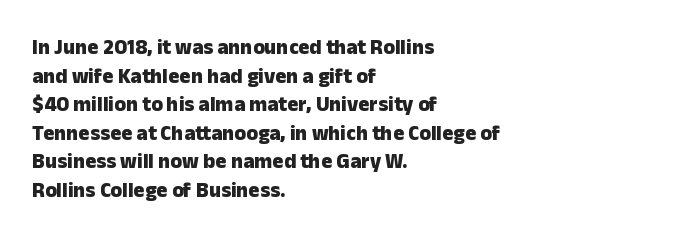
Q: Is the text bold? A: Yes.
Q: Is the text italic (slanted)? A: No, it is upright.
Q: Is the text underlined? A: No.
Q: How is the paragraph aligned? A: Left-aligned.
Q: Is the spacing between letters normal or unusually wide? A: Normal.
Q: Is the spacing between lines tight, normal or loose? A: Normal.
